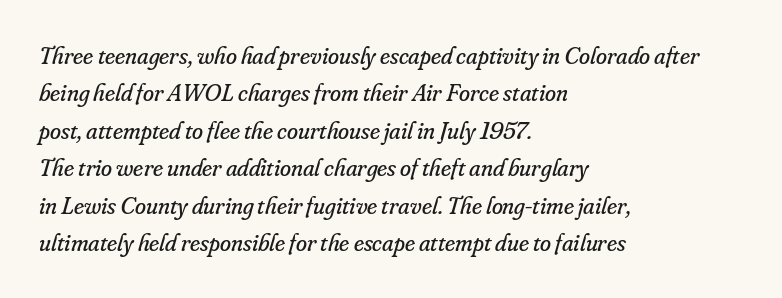
Q: Is the text bold? A: No.
Q: Is the text italic (slanted)? A: Yes, it leans right by about 16 degrees.
Q: Is the text underlined? A: No.
Q: How is the paragraph aligned? A: Left-aligned.
Q: Is the spacing between letters normal or unusually wide? A: Normal.
Q: Is the spacing between lines tight, normal or loose? A: Normal.
